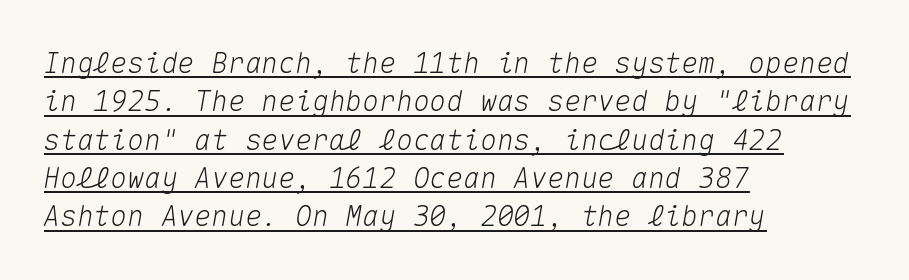
Q: Is the text italic (slanted)? A: Yes, it leans right by about 10 degrees.
Q: Is the text underlined? A: Yes.
Q: How is the paragraph aligned? A: Left-aligned.
Q: Is the spacing between letters normal or unusually wide? A: Normal.
Q: Is the spacing between lines tight, normal or loose? A: Normal.
Q: Width (condensed, normal, or wide)? A: Normal.
Q: Stroke contrast? A: Medium.
Q: x-height? A: Medium.
Q: Monospaced? A: Yes.
